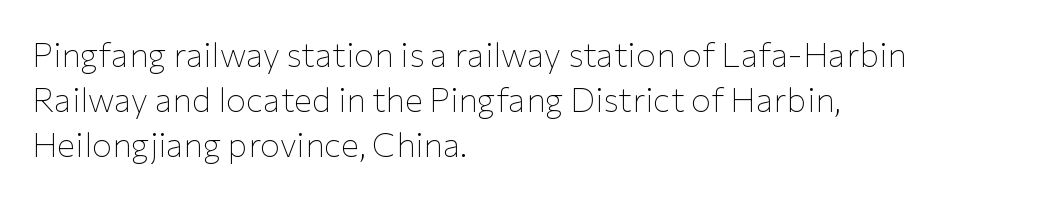
The image shows 34 px thin sans-serif type, upright; set left-aligned, normal line spacing (1.33x), normal letter spacing, not underlined; low stroke contrast and a medium x-height.
